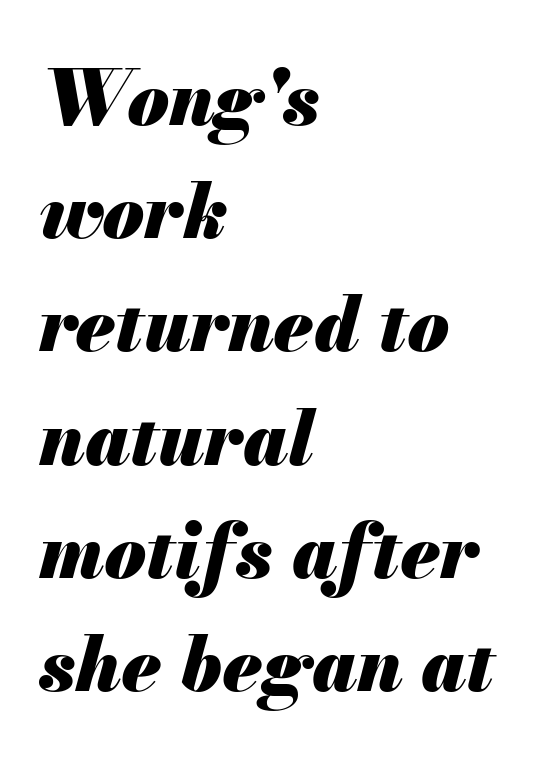
Q: Is the text bold? A: Yes.
Q: Is the text italic (slanted)? A: Yes, it leans right by about 13 degrees.
Q: Is the text underlined? A: No.
Q: How is the paragraph aligned? A: Left-aligned.
Q: Is the spacing between letters normal or unusually wide? A: Normal.
Q: Is the spacing between lines tight, normal or loose? A: Normal.
Q: Width (condensed, normal, or wide)? A: Normal.
Q: Stroke contrast? A: Medium.
Q: x-height? A: Small.
Q: Monospaced? A: No.
